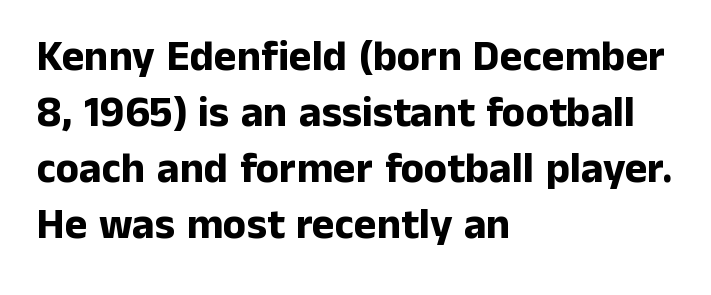
Nobody touched the tracking dial on this one. This is roman type, the default non-slanted kind. The vertical gap from one line to the next is medium. The passage is arranged the way most books set body copy — flush left. This sample has the flowing, uneven cadence of proportional lettering. What kind of face is this? One without serifs — a sans.
